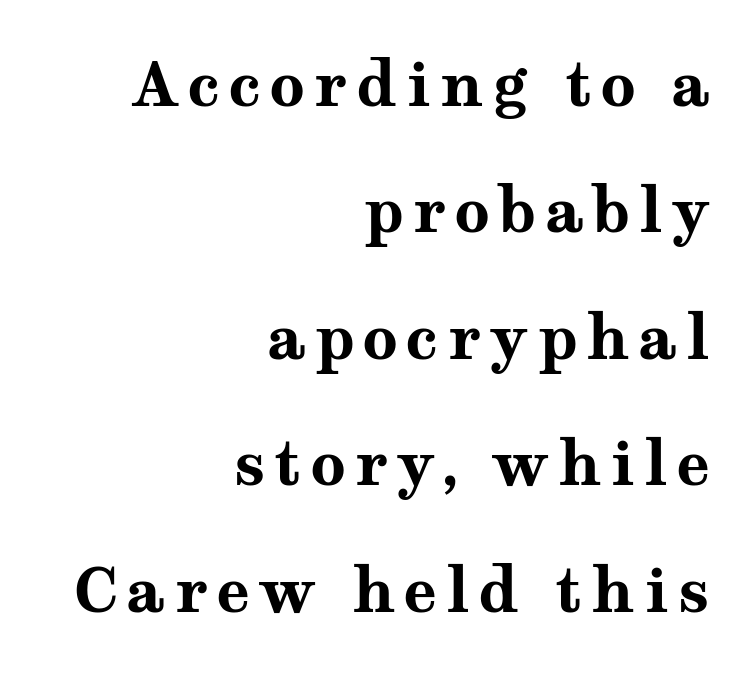
Q: Is the text bold? A: Yes.
Q: Is the text italic (slanted)? A: No, it is upright.
Q: Is the typeface a serif or a sans-serif typeface? A: Serif.
Q: Is the text underlined? A: No.
Q: How is the paragraph aligned? A: Right-aligned.
Q: Is the spacing between lines tight, normal or loose? A: Loose.
Q: Width (condensed, normal, or wide)? A: Wide.
Q: Stroke contrast? A: Medium.
Q: x-height? A: Medium.
Q: Monospaced? A: No.
